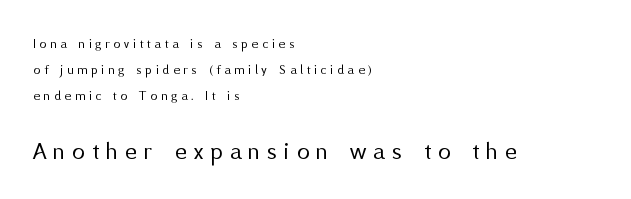
The image shows 26 px text type, upright; set left-aligned, line spacing 1.87x, unusually wide letter spacing (+0.27 em), not underlined; the second (bottom) block is 1.86x larger.
